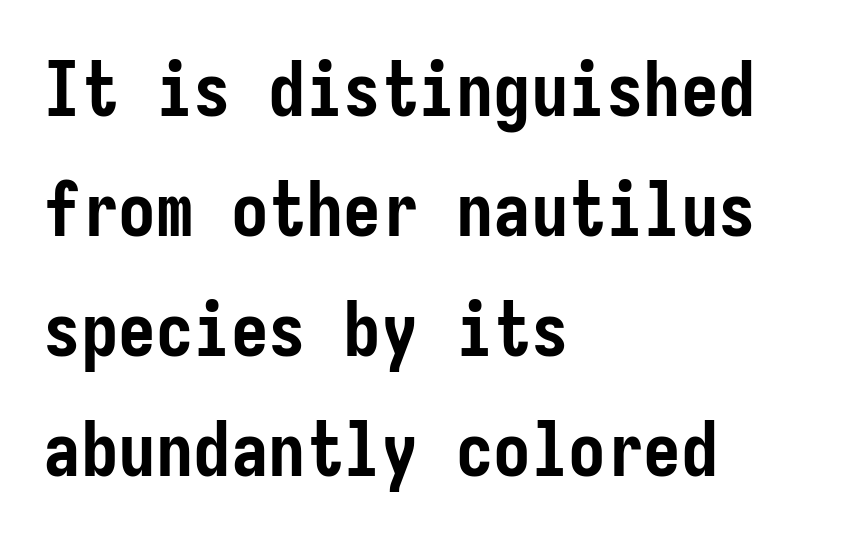
{"serif": "no", "italic": "no", "bold": "yes", "weight": "semibold", "width": "condensed", "stroke_contrast": "low", "x_height": "medium", "underline": "no", "align": "left", "line_spacing": "normal", "line_spacing_ratio": 1.6, "letter_spacing": "normal", "letter_spacing_em": 0.0, "glyph_px": 75}
